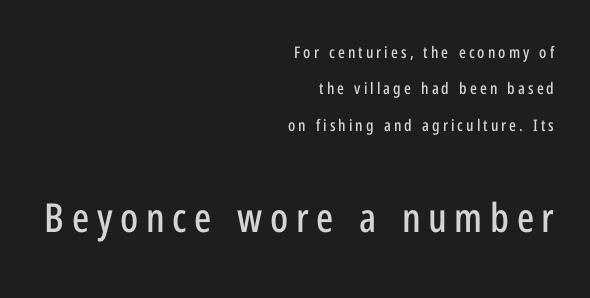
{"serif": "no", "italic": "no", "width": "condensed", "stroke_contrast": "low", "x_height": "medium", "monospaced": "no", "underline": "no", "align": "right", "line_spacing": "loose", "line_spacing_ratio": 2.27, "larger_block": "second", "size_ratio": 2.5, "glyph_px": 40}
